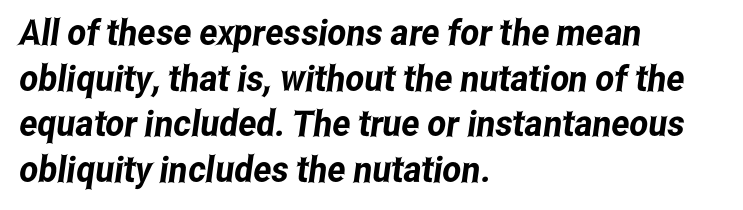
Looks like regular typesetting: each glyph gets only the width it needs. A clean baseline with only descenders dipping below it. The text was rendered using a sans face with plain stroke endings. Between one letter and the next there's only the usual sliver of space. In terms of leading, this rendering sits right in the middle. Notice how the passage keeps a crisp vertical edge on the left only.
